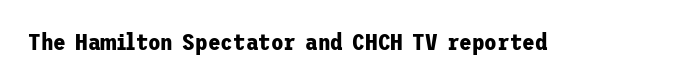
The image shows 23 px bold type, upright; set normal letter spacing, not underlined.
